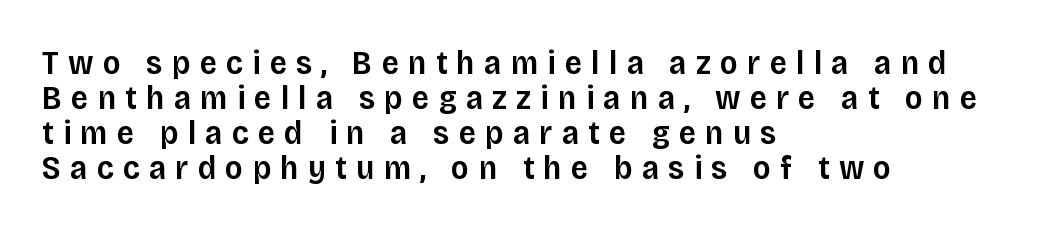
Q: Is the text bold? A: Semi-bold.
Q: Is the text italic (slanted)? A: No, it is upright.
Q: Is the typeface a serif or a sans-serif typeface? A: Sans-serif.
Q: Is the text underlined? A: No.
Q: How is the paragraph aligned? A: Left-aligned.
Q: Is the spacing between letters normal or unusually wide? A: Unusually wide.
Q: Is the spacing between lines tight, normal or loose? A: Tight.
Q: Width (condensed, normal, or wide)? A: Normal.
Q: Stroke contrast? A: Low.
Q: x-height? A: Large.
Q: Monospaced? A: No.
